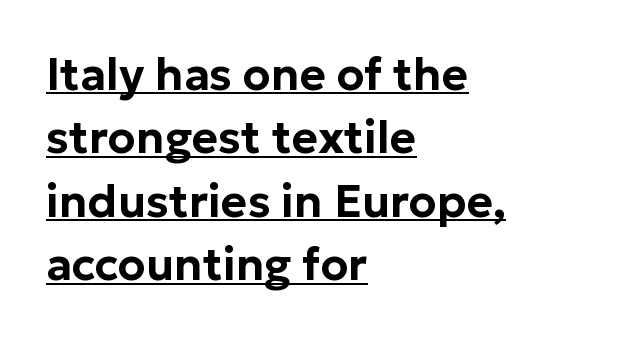
Q: Is the text italic (slanted)? A: No, it is upright.
Q: Is the typeface a serif or a sans-serif typeface? A: Sans-serif.
Q: Is the text underlined? A: Yes.
Q: How is the paragraph aligned? A: Left-aligned.
Q: Is the spacing between letters normal or unusually wide? A: Normal.
Q: Is the spacing between lines tight, normal or loose? A: Normal.
Q: Width (condensed, normal, or wide)? A: Normal.
Q: Stroke contrast? A: Low.
Q: x-height? A: Medium.
Q: Monospaced? A: No.
